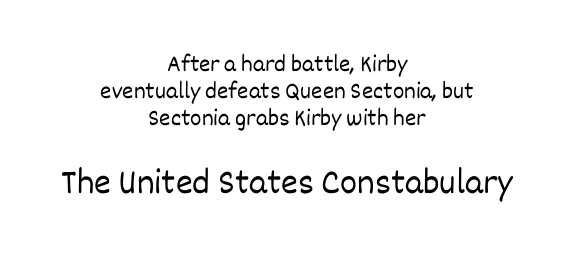
Q: Is the text bold? A: No.
Q: Is the text italic (slanted)? A: No, it is upright.
Q: Is the text underlined? A: No.
Q: How is the paragraph aligned? A: Centered.
Q: Is the spacing between letters normal or unusually wide? A: Normal.
Q: Is the spacing between lines tight, normal or loose? A: Tight.
Q: Which block of text is set in a larger size, the first (top) or the second (bottom)? A: The second (bottom) one.
Q: Width (condensed, normal, or wide)? A: Normal.
Q: Stroke contrast? A: Low.
Q: x-height? A: Large.
Q: Monospaced? A: No.
